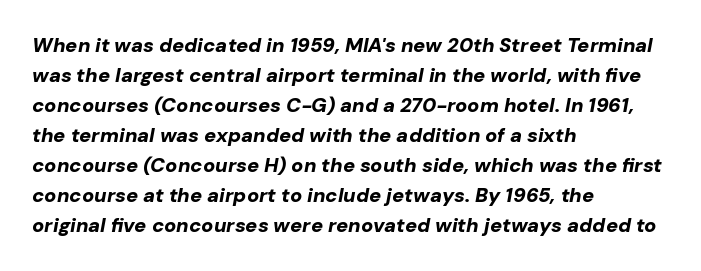
The lines in this sample share a left origin and differ only in where they stop. A typesetter would call this zero additional tracking. You can tell it's italic because the verticals aren't actually vertical. Clear beneath every line of the passage. Heft: maximum for text — a bold. The designer left line spacing at the default.
